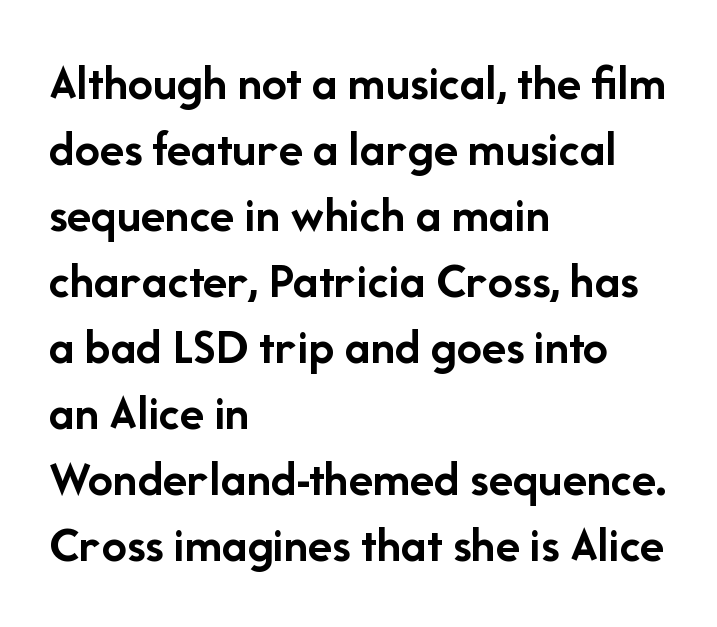
The image shows 50 px semibold sans-serif type, upright; set left-aligned, normal line spacing (1.32x), normal letter spacing, not underlined; low stroke contrast and a medium x-height.
